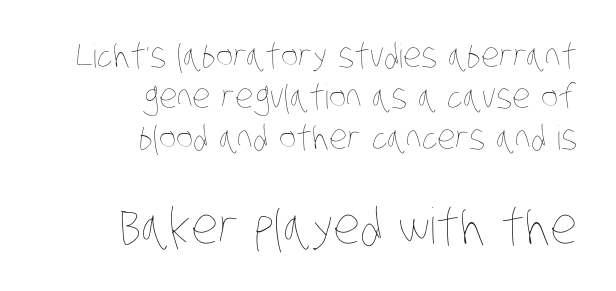
Q: Is the text bold? A: No.
Q: Is the text underlined? A: No.
Q: How is the paragraph aligned? A: Right-aligned.
Q: Is the spacing between letters normal or unusually wide? A: Normal.
Q: Is the spacing between lines tight, normal or loose? A: Normal.
Q: Which block of text is set in a larger size, the first (top) or the second (bottom)? A: The second (bottom) one.
Q: Width (condensed, normal, or wide)? A: Condensed.
Q: Stroke contrast? A: Low.
Q: x-height? A: Large.
Q: Monospaced? A: No.
